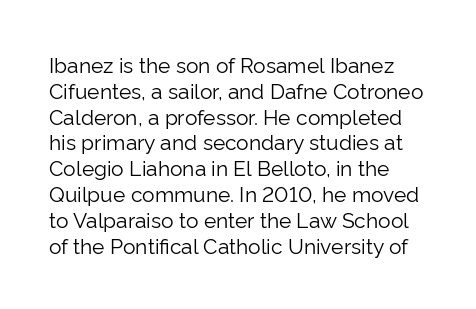
{"italic": "no", "bold": "no", "underline": "no", "line_spacing_ratio": 1.23, "letter_spacing": "normal", "letter_spacing_em": 0.0, "glyph_px": 21}
